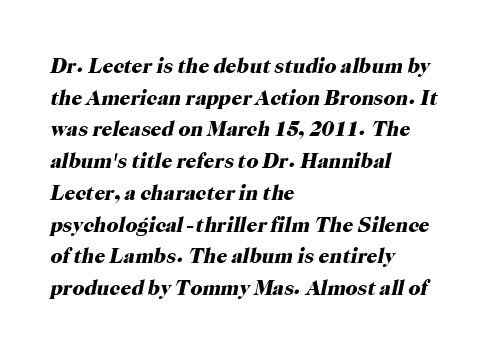
Q: Is the text bold? A: Yes.
Q: Is the text italic (slanted)? A: Yes, it leans right by about 12 degrees.
Q: Is the text underlined? A: No.
Q: How is the paragraph aligned? A: Left-aligned.
Q: Is the spacing between letters normal or unusually wide? A: Normal.
Q: Is the spacing between lines tight, normal or loose? A: Normal.
